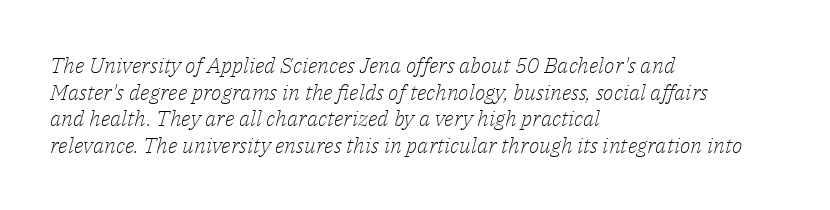
Q: Is the text bold? A: No.
Q: Is the text italic (slanted)? A: Yes, it leans right by about 14 degrees.
Q: Is the text underlined? A: No.
Q: How is the paragraph aligned? A: Left-aligned.
Q: Is the spacing between letters normal or unusually wide? A: Normal.
